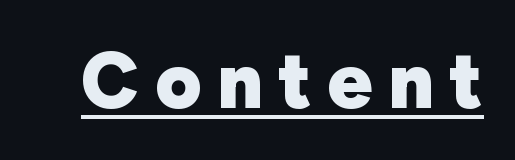
{"serif": "no", "italic": "no", "bold": "yes", "weight": "heavy", "width": "normal", "stroke_contrast": "low", "x_height": "medium", "monospaced": "no", "underline": "yes", "letter_spacing": "wide", "letter_spacing_em": 0.2, "glyph_px": 79}
